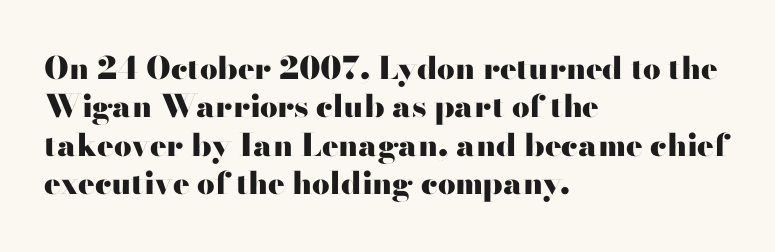
Underlining? Definitely not there. Left-aligned paragraph, ragged on the right. The rendering keeps characters at their native spacing. Every letter is thick-stroked: bold, no question. You can tell from the bare stems that sans-serif type was used. Posture: upright roman.
